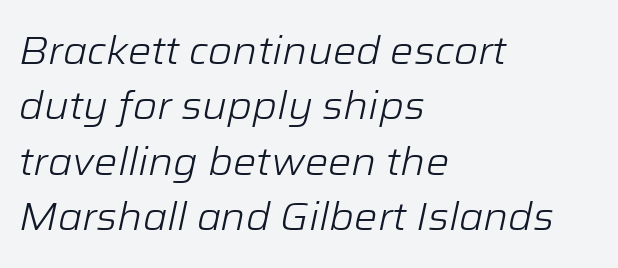
This sample uses an oblique cut, with every glyph tilted off the vertical. Line starts are locked; line ends wander. Looks like regular typesetting: each glyph gets only the width it needs. Counters stay open thanks to moderate or lighter strokes. Rows of type keep a routine distance in the vertical direction.
